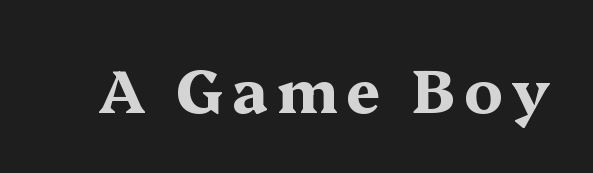
A roman cut, with each character standing at attention. Is this a fixed-width face? No — the glyphs have proportional, varying widths. This is serif lettering, the kind often seen in printed books. The glyphs are unaccompanied by any horizontal stroke below them.
